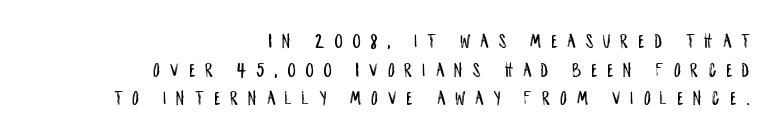
Q: Is the text italic (slanted)? A: No, it is upright.
Q: Is the text underlined? A: No.
Q: How is the paragraph aligned? A: Right-aligned.
Q: Is the spacing between letters normal or unusually wide? A: Unusually wide.
Q: Is the spacing between lines tight, normal or loose? A: Normal.
